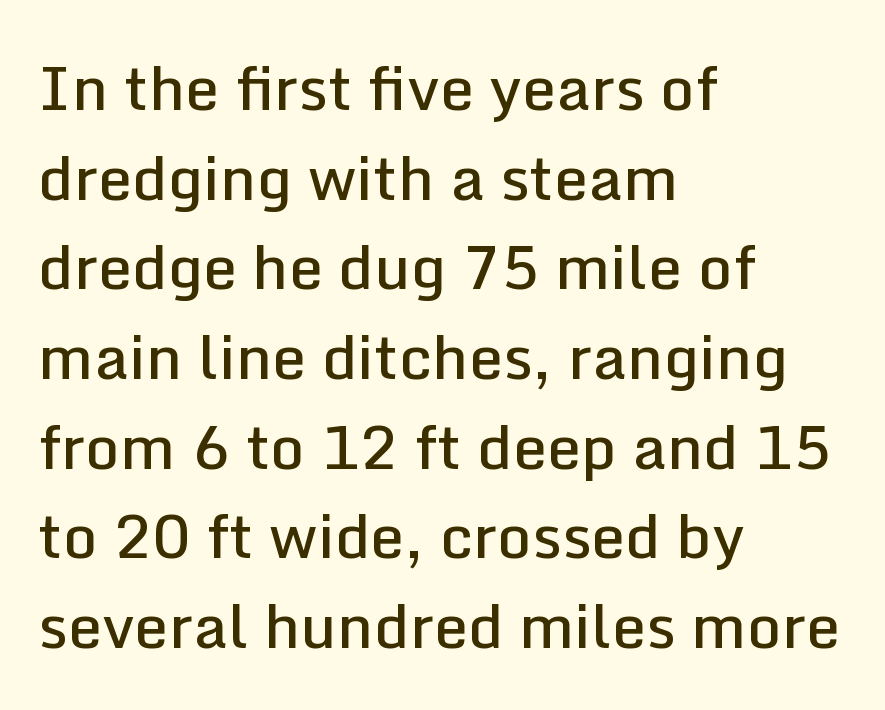
The image shows 61 px semibold sans-serif type, upright; set left-aligned, normal line spacing (1.47x), normal letter spacing, not underlined; low stroke contrast and a medium x-height.
